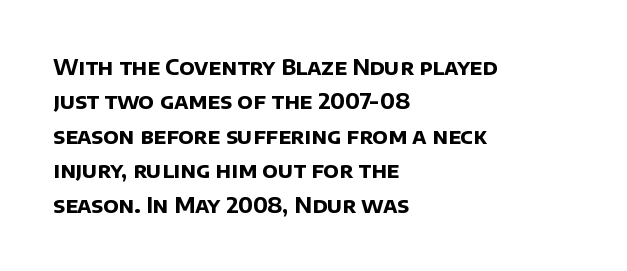
Each word holds together tightly as a unit, with standard inter-letter gaps. Leading matches the norm, producing a regular column. Pretty heavy lettering here — definitely bold. The specimen omits any rule beneath the text block's lines. If you drew a ruler down the left edge, every line would touch it.
